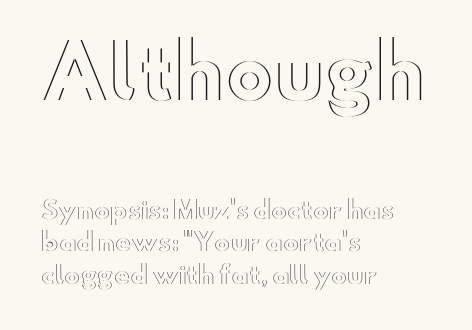
Q: Is the text italic (slanted)? A: No, it is upright.
Q: Is the text underlined? A: No.
Q: How is the paragraph aligned? A: Left-aligned.
Q: Is the spacing between letters normal or unusually wide? A: Normal.
Q: Is the spacing between lines tight, normal or loose? A: Normal.
Q: Which block of text is set in a larger size, the first (top) or the second (bottom)? A: The first (top) one.
Q: Width (condensed, normal, or wide)? A: Wide.
Q: x-height? A: Small.
Q: Monospaced? A: No.
